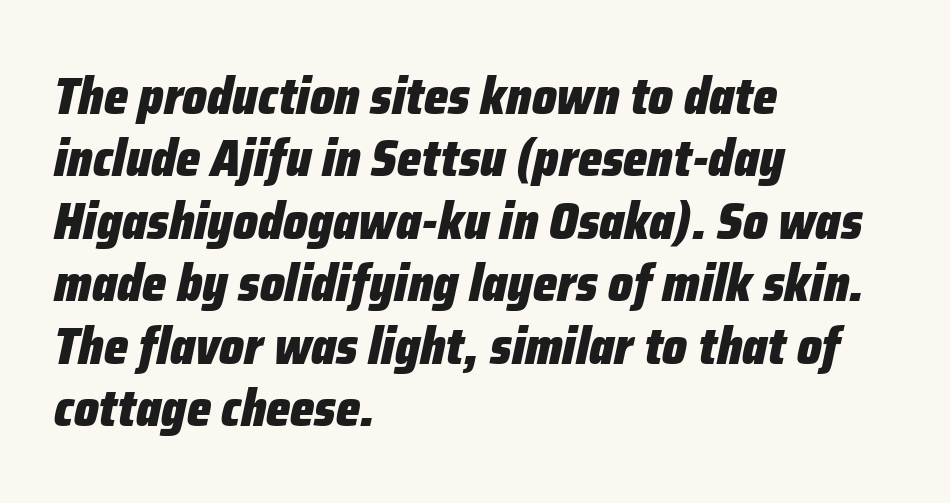
Words appear dense and cohesive because spacing is normal. You could not count columns in this text — the font is proportionally spaced. This is heavy type, rendered in bold. There's an unmistakable incline to the writing here.
